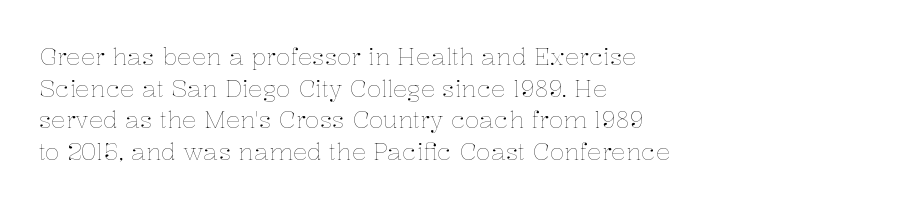
{"italic": "no", "bold": "no", "underline": "no", "align": "left", "line_spacing": "normal", "line_spacing_ratio": 1.32, "letter_spacing": "normal", "letter_spacing_em": 0.0, "glyph_px": 24}
